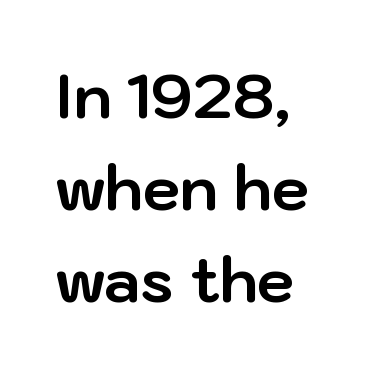
Each letter keeps its own natural width here, so spacing adapts to shape. Baseline-to-baseline distance is the conventional proportion of letter height. Which margin do the lines hug? The left one — the right edge is uneven. Notice how thick the strokes are: this is what a full bold looks like. The passage shown is not underscored anywhere. Caption: standard tracking, unaltered.
